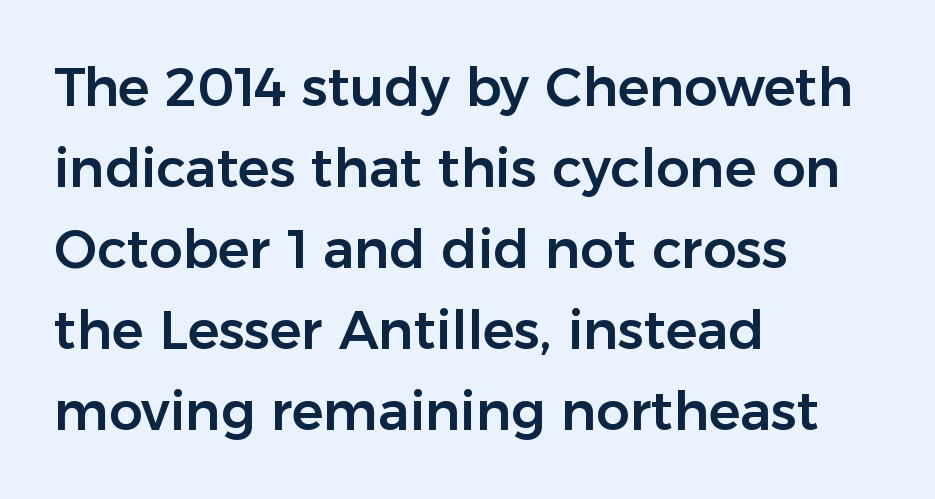
Underlining? Definitely not there. The letters carry no serifs — their stems end cleanly without finishing strokes. The setting favours the left margin, as ordinary paragraphs usually do. Whoever set this chose a conventional vertical rhythm. Notice how the stems are strictly vertical — no italics here.
